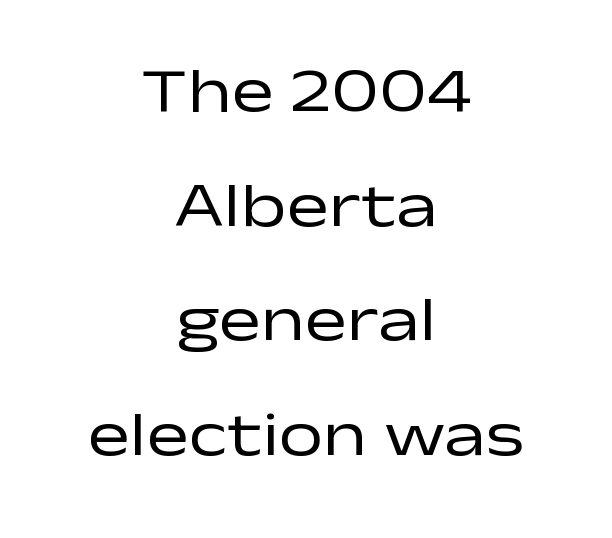
{"serif": "no", "italic": "no", "bold": "no", "weight": "regular", "width": "wide", "stroke_contrast": "low", "x_height": "medium", "monospaced": "no", "underline": "no", "align": "center", "line_spacing_ratio": 1.82, "letter_spacing": "normal", "letter_spacing_em": 0.0, "glyph_px": 63}
